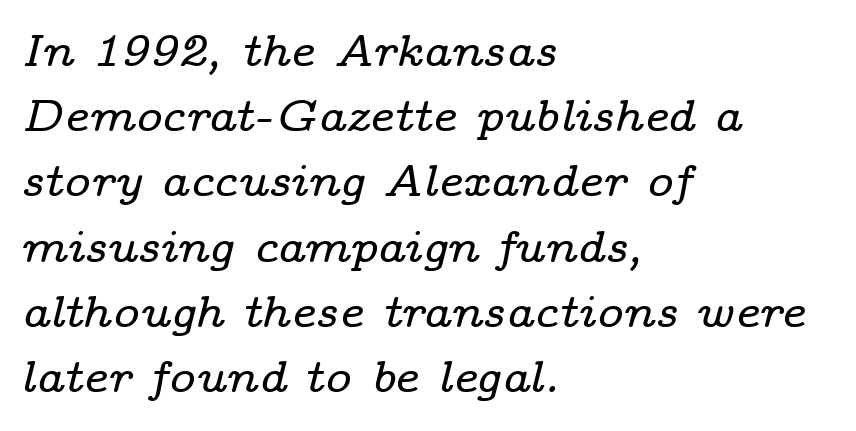
{"serif": "yes", "italic": "yes", "lean": "right", "slant_degrees": 14, "width": "wide", "stroke_contrast": "low", "x_height": "medium", "monospaced": "no", "underline": "no", "align": "left", "line_spacing": "normal", "line_spacing_ratio": 1.45, "letter_spacing": "normal", "letter_spacing_em": 0.0, "glyph_px": 45}
